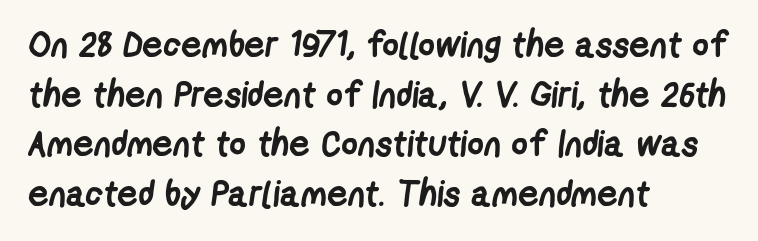
The image shows 36 px semibold, condensed sans-serif type; set left-aligned, normal line spacing (1.38x), normal letter spacing, not underlined; low stroke contrast and a medium x-height.
